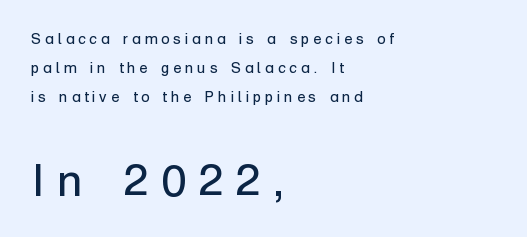
The image shows 46 px regular-weight sans-serif type, upright; set left-aligned, loose line spacing (1.95x), unusually wide letter spacing (+0.26 em), not underlined; the second (bottom) block is 3.07x larger; low stroke contrast and a medium x-height.
